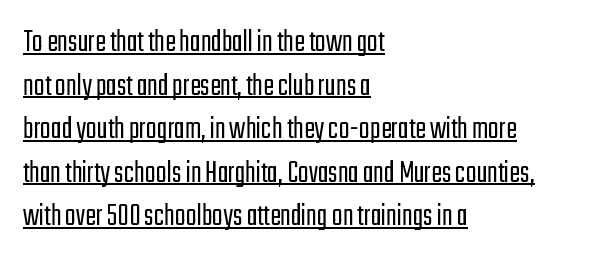
The image shows 32 px light, condensed sans-serif type, upright; set left-aligned, normal line spacing (1.36x), normal letter spacing, underlined; low stroke contrast and a medium x-height.
